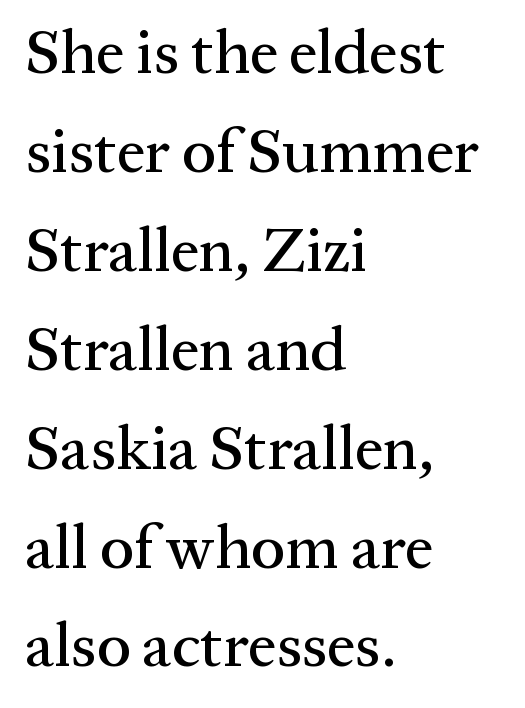
The compositor pushed each line to the left boundary. The strip under each line holds only bare page. Look at the tracking — it's just the regular setting, nothing added. Posture: straight, roman, zero tilt. You could not count columns in this text — the font is proportionally spaced.
